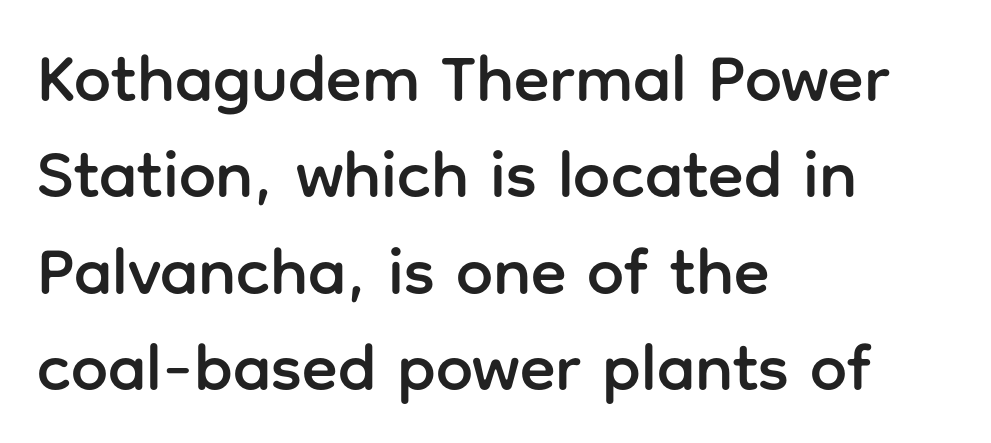
Nope, no serifs anywhere on these letters. This rendering features lettering with no underline. What's the leading like? Ordinary, nothing unusual. Alignment: flush left.
